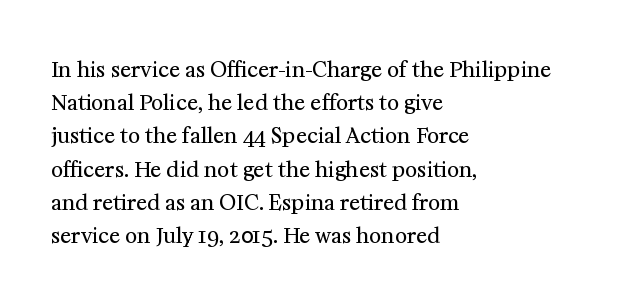
Q: Is the text bold? A: No.
Q: Is the text italic (slanted)? A: No, it is upright.
Q: Is the text underlined? A: No.
Q: How is the paragraph aligned? A: Left-aligned.
Q: Is the spacing between letters normal or unusually wide? A: Normal.
Q: Is the spacing between lines tight, normal or loose? A: Normal.
